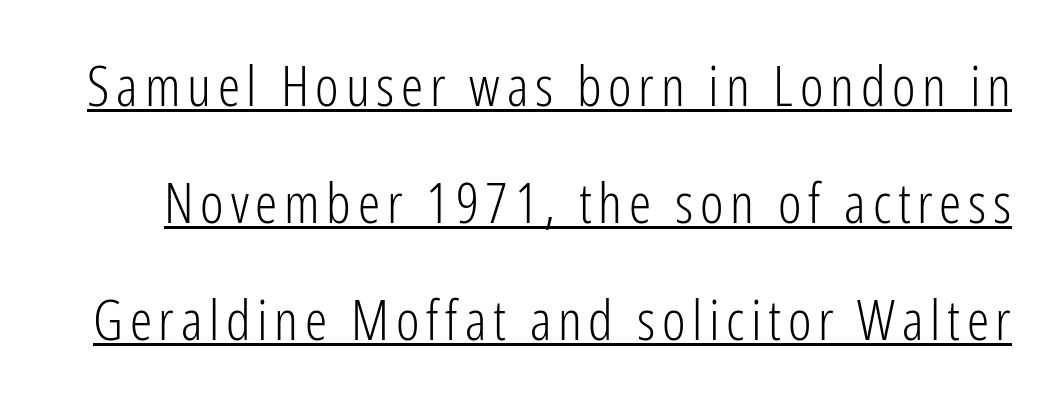
The image shows 56 px light, condensed sans-serif type, upright; set loose line spacing (2.09x), underlined; low stroke contrast and a medium x-height.
